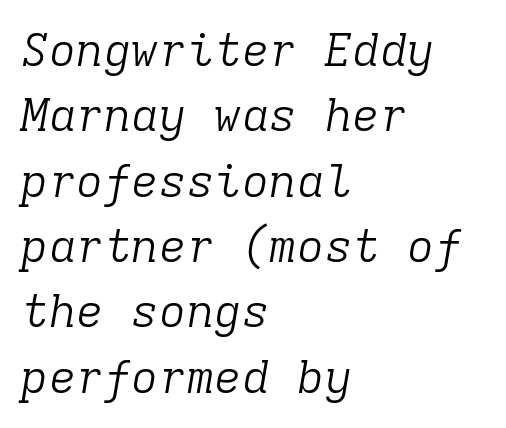
A student would call this left alignment; a typographer would say flush left, rag right. Weight: not bold — regular or lighter. No extra tracking has been applied to these lines. Is there much room between lines? A standard amount, neither cramped nor airy.
